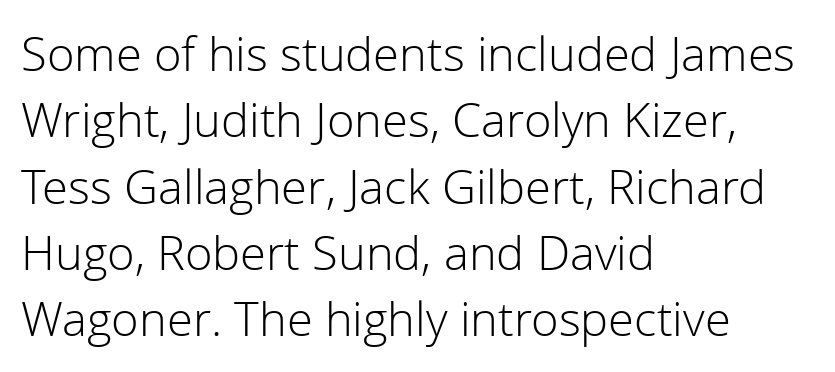
{"serif": "no", "italic": "no", "bold": "no", "weight": "light", "width": "normal", "stroke_contrast": "low", "x_height": "medium", "monospaced": "no", "underline": "no", "align": "left", "line_spacing": "normal", "line_spacing_ratio": 1.41, "letter_spacing": "normal", "letter_spacing_em": 0.0, "glyph_px": 47}
